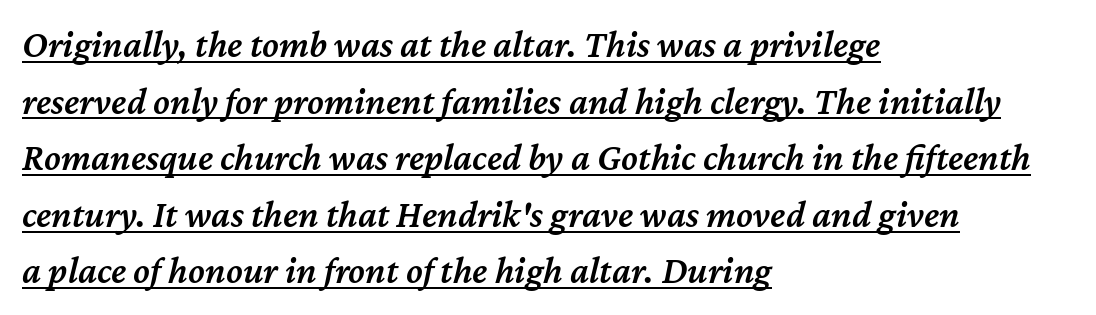
The image shows 38 px semibold type, italic (leaning right); set left-aligned, normal line spacing (1.49x), normal letter spacing, underlined; medium stroke contrast and a medium x-height.
